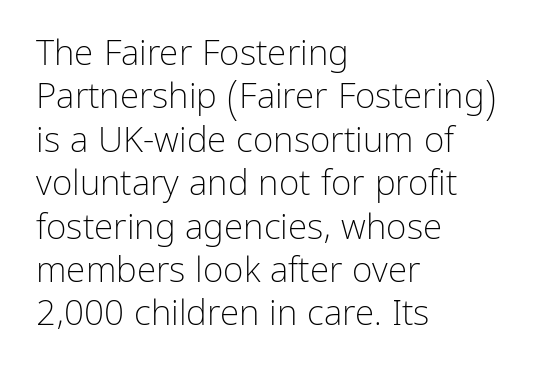
{"serif": "no", "italic": "no", "bold": "no", "weight": "light", "width": "normal", "stroke_contrast": "low", "x_height": "medium", "monospaced": "no", "underline": "no", "align": "left", "line_spacing_ratio": 1.24, "letter_spacing": "normal", "letter_spacing_em": 0.0, "glyph_px": 35}
